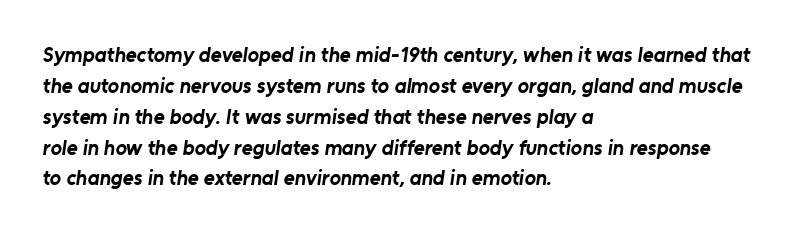
Does the weight exceed regular? Yes, all the way to bold. The gaps between neighbouring characters are ordinary and unremarkable. This rendering uses left alignment, leaving the right contour irregular. The space directly below the letters is spotless.
